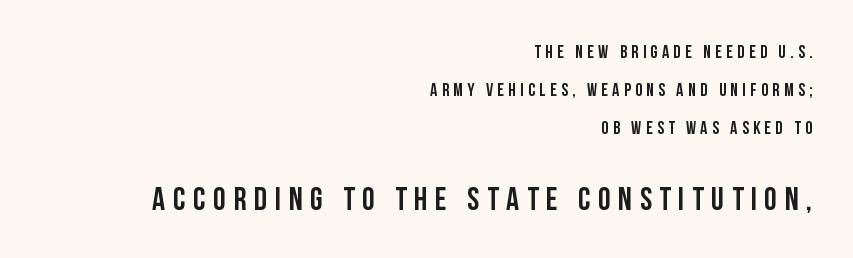
{"serif": "no", "italic": "no", "bold": "yes", "weight": "semibold", "width": "condensed", "stroke_contrast": "low", "x_height": "large", "monospaced": "no", "underline": "no", "align": "right", "line_spacing": "loose", "line_spacing_ratio": 2.12, "letter_spacing": "wide", "letter_spacing_em": 0.24, "larger_block": "second", "size_ratio": 1.78, "glyph_px": 32}
